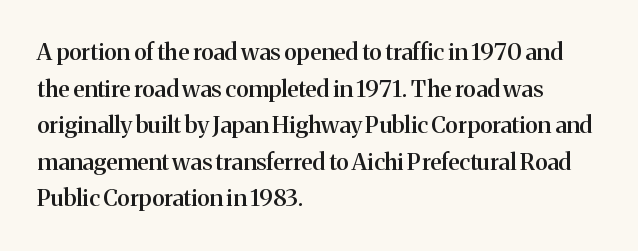
{"italic": "no", "bold": "semi", "underline": "no", "align": "left", "line_spacing": "normal", "line_spacing_ratio": 1.59, "letter_spacing": "normal", "letter_spacing_em": 0.0, "glyph_px": 23}
